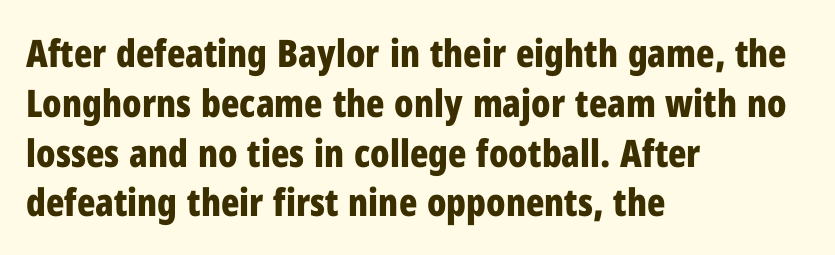
{"serif": "no", "italic": "no", "bold": "yes", "weight": "bold", "width": "condensed", "stroke_contrast": "low", "x_height": "medium", "monospaced": "no", "underline": "no", "align": "left", "line_spacing": "normal", "line_spacing_ratio": 1.31, "letter_spacing": "normal", "letter_spacing_em": 0.0, "glyph_px": 38}
